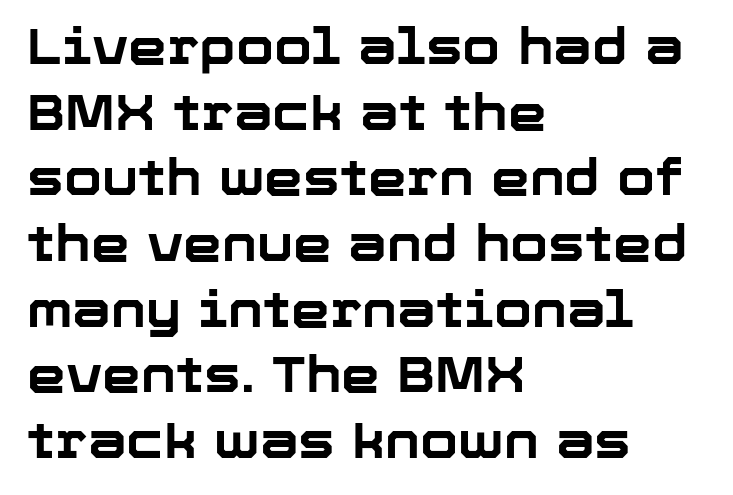
The image shows 49 px bold sans-serif type, upright; set left-aligned, normal line spacing (1.34x), normal letter spacing, not underlined; low stroke contrast and a medium x-height.
